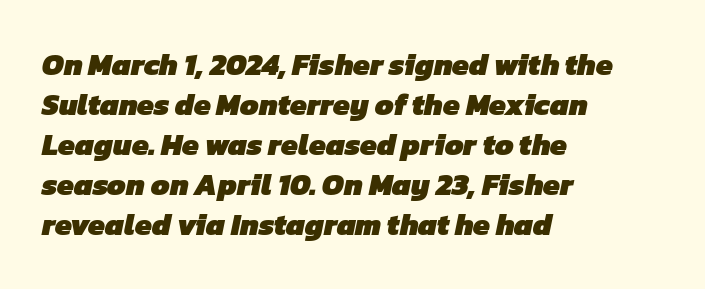
{"serif": "no", "bold": "yes", "weight": "heavy", "width": "normal", "stroke_contrast": "low", "x_height": "medium", "monospaced": "no", "underline": "no", "align": "left", "line_spacing": "normal", "line_spacing_ratio": 1.33, "letter_spacing": "normal", "letter_spacing_em": 0.0, "glyph_px": 30}
